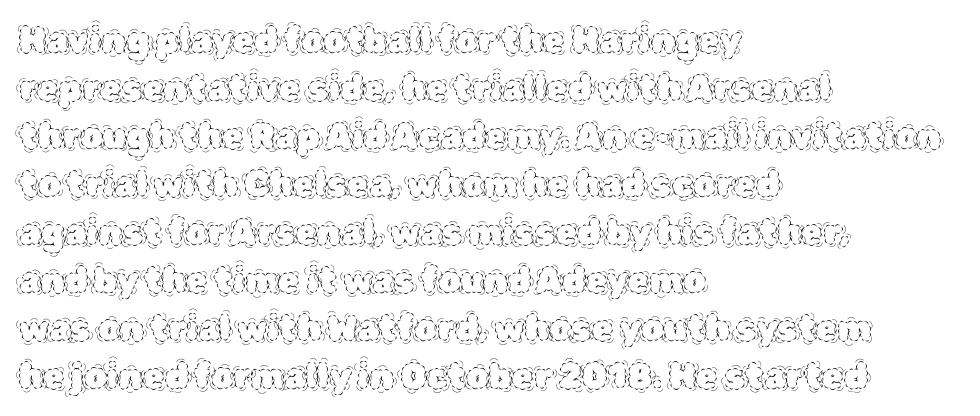
The space directly below the letters is spotless. The typesetting does not lean heavy: it is not bold. Horizontally, the lines are justified to the leading edge only. The line-height multiplier appears to be the usual default. The letters advance in unequal steps, a hallmark of proportional type.
